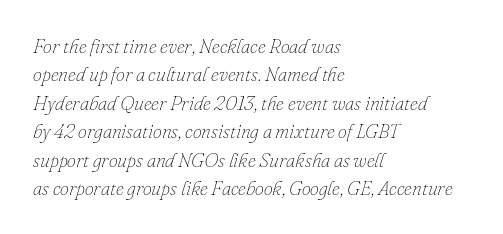
The image shows 20 px text type, italic (leaning right); set left-aligned, normal line spacing (1.42x), normal letter spacing, not underlined.
